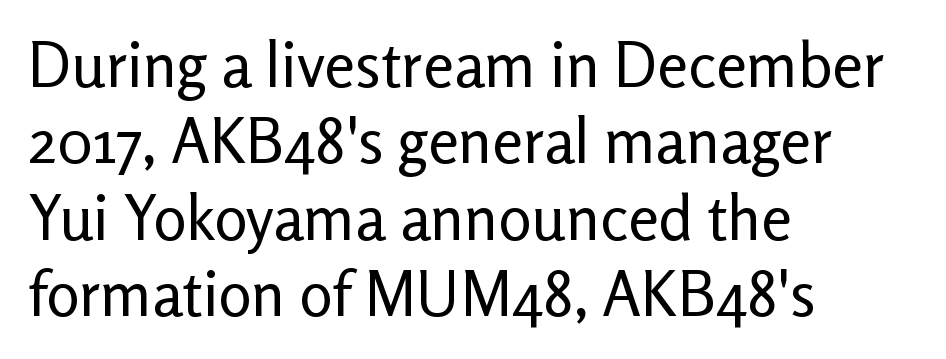
{"serif": "no", "italic": "no", "bold": "no", "weight": "regular", "width": "normal", "stroke_contrast": "low", "x_height": "medium", "monospaced": "no", "underline": "no", "align": "left", "line_spacing_ratio": 1.23, "letter_spacing": "normal", "letter_spacing_em": 0.0, "glyph_px": 62}
